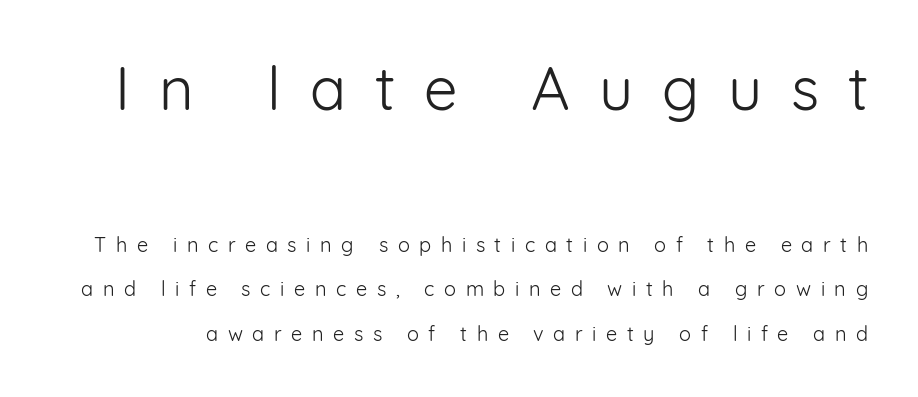
{"serif": "no", "italic": "no", "bold": "no", "weight": "light", "width": "normal", "stroke_contrast": "low", "x_height": "medium", "monospaced": "no", "underline": "no", "line_spacing": "loose", "line_spacing_ratio": 2.23, "letter_spacing": "wide", "letter_spacing_em": 0.48, "larger_block": "first", "size_ratio": 3.0, "glyph_px": 60}
